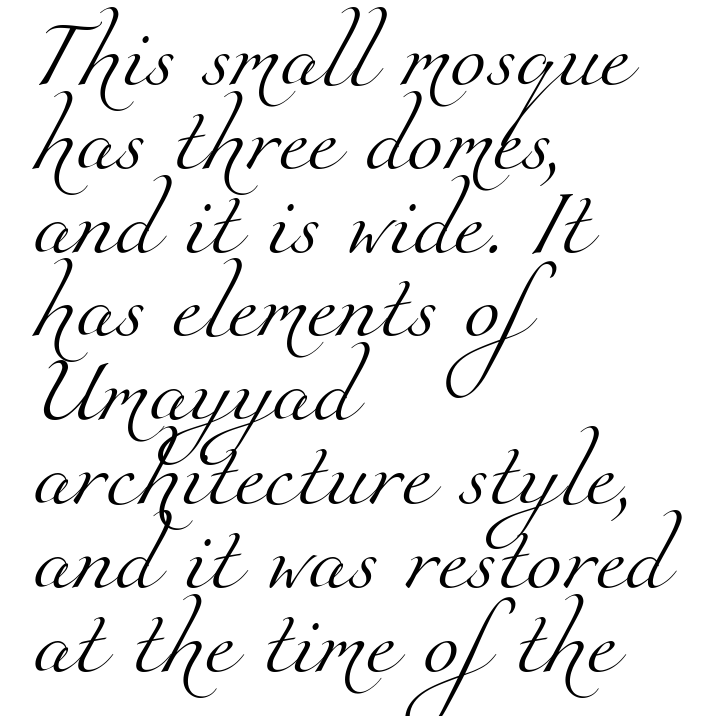
Horizontally, the lines are justified to the leading edge only. These lines are composed in type with serifs. How are the letters spaced? Ordinarily, with no added tracking. Line spacing here is normal. Has an underline been added? It has not. Do the characters align in a grid? No, the font is proportional.
